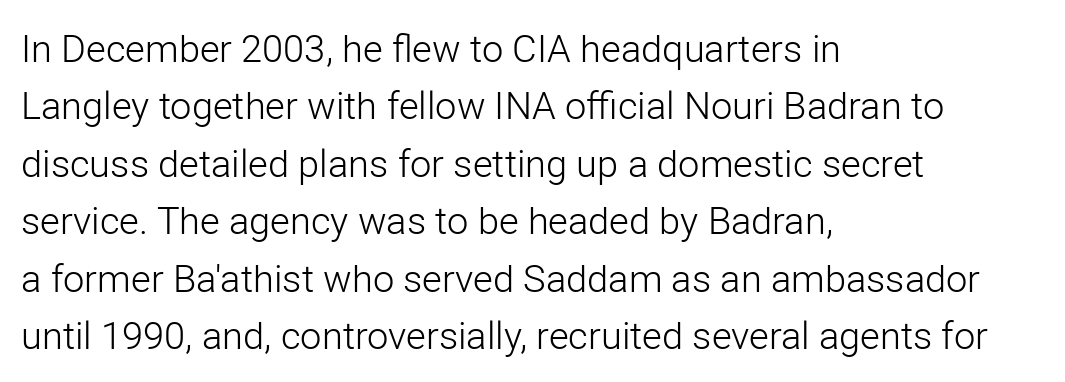
Vertical strokes here are truly vertical. Leading matches the norm, producing a regular column. Look at the bottom of the vertical strokes: they stop flat, with no serifs. The rag falls on the right side of this text block. The specimen omits any rule beneath the text block's lines. Character widths vary here, with narrow letters taking less room than wide ones.
